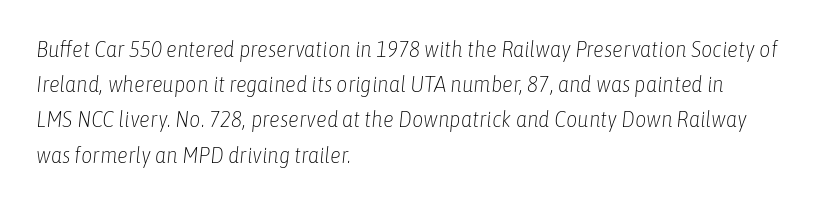
{"italic": "yes", "lean": "right", "slant_degrees": 6, "bold": "no", "underline": "no", "align": "left", "line_spacing": "normal", "line_spacing_ratio": 1.6, "letter_spacing": "normal", "letter_spacing_em": 0.0, "glyph_px": 22}
